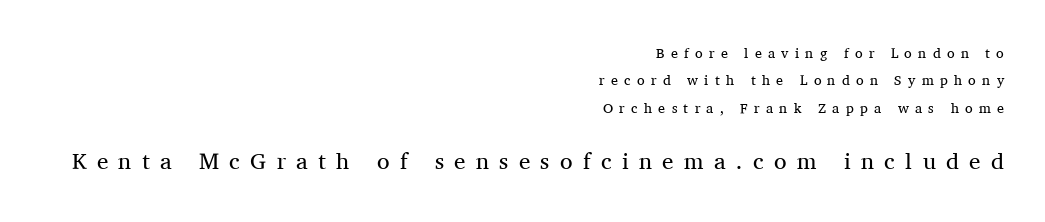
{"italic": "no", "bold": "no", "underline": "no", "align": "right", "line_spacing": "loose", "line_spacing_ratio": 1.95, "letter_spacing": "wide", "letter_spacing_em": 0.45, "larger_block": "second", "size_ratio": 1.64, "glyph_px": 23}
